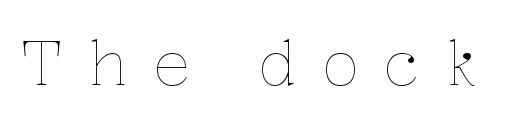
{"italic": "no", "bold": "no", "weight": "thin", "width": "normal", "stroke_contrast": "low", "x_height": "medium", "monospaced": "no", "underline": "no", "letter_spacing": "wide", "letter_spacing_em": 0.4, "glyph_px": 62}
